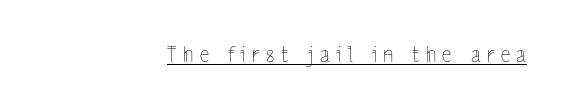
The image shows 21 px text type, upright; set right-aligned, unusually wide letter spacing (+0.3 em), underlined.
